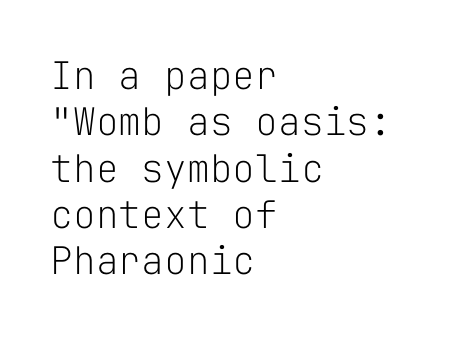
{"serif": "no", "italic": "no", "bold": "no", "weight": "light", "width": "normal", "stroke_contrast": "low", "x_height": "medium", "monospaced": "yes", "underline": "no", "align": "left", "line_spacing_ratio": 1.22, "letter_spacing": "normal", "letter_spacing_em": 0.0, "glyph_px": 38}
